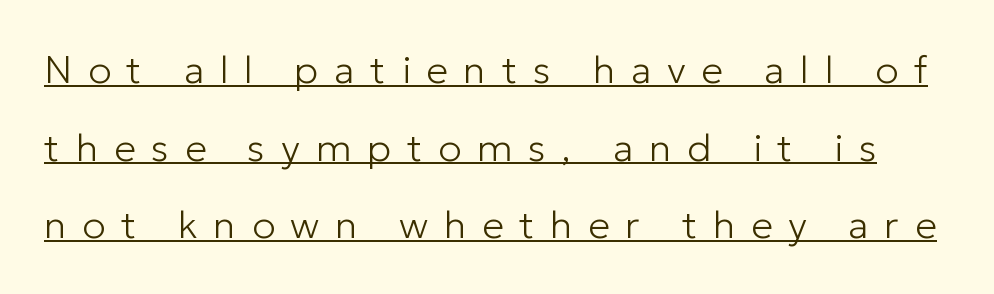
Q: Is the text bold? A: No.
Q: Is the text italic (slanted)? A: No, it is upright.
Q: Is the typeface a serif or a sans-serif typeface? A: Sans-serif.
Q: Is the text underlined? A: Yes.
Q: Is the spacing between letters normal or unusually wide? A: Unusually wide.
Q: Is the spacing between lines tight, normal or loose? A: Loose.
Q: Width (condensed, normal, or wide)? A: Normal.
Q: Stroke contrast? A: Low.
Q: x-height? A: Medium.
Q: Monospaced? A: No.
